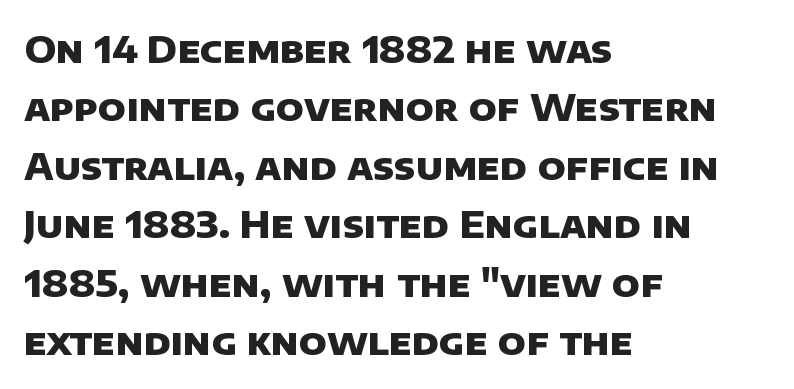
Whoever set this chose a conventional vertical rhythm. The letters sit at their default tracking, neither squeezed nor spread. How heavy is the stroke? Heavy — this is a bold. Clear beneath every line of the passage. One-word summary of the alignment: left. These lines are rendered in a variable-pitch font.
